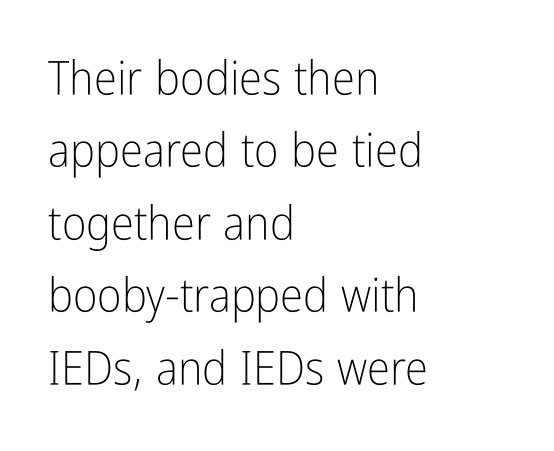
The image shows 47 px light, condensed sans-serif type, upright; set left-aligned, normal line spacing (1.54x), normal letter spacing, not underlined; low stroke contrast and a medium x-height.
